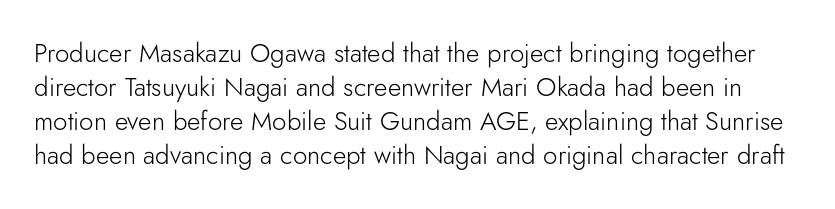
{"italic": "no", "bold": "no", "underline": "no", "line_spacing": "normal", "line_spacing_ratio": 1.31, "letter_spacing": "normal", "letter_spacing_em": 0.0, "glyph_px": 26}
